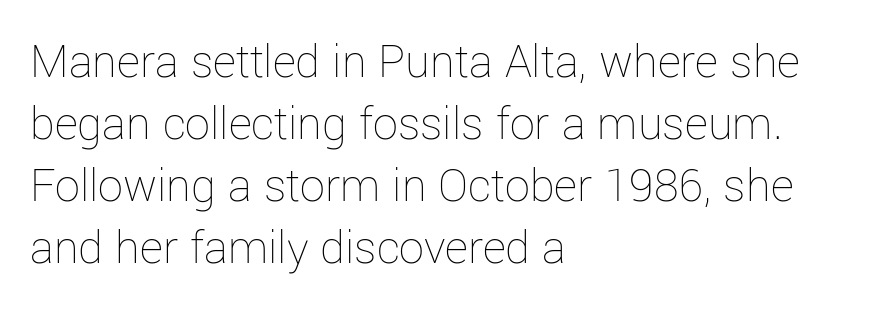
Q: Is the text bold? A: No.
Q: Is the text italic (slanted)? A: No, it is upright.
Q: Is the text underlined? A: No.
Q: How is the paragraph aligned? A: Left-aligned.
Q: Is the spacing between letters normal or unusually wide? A: Normal.
Q: Width (condensed, normal, or wide)? A: Normal.
Q: Stroke contrast? A: Low.
Q: x-height? A: Medium.
Q: Monospaced? A: No.
